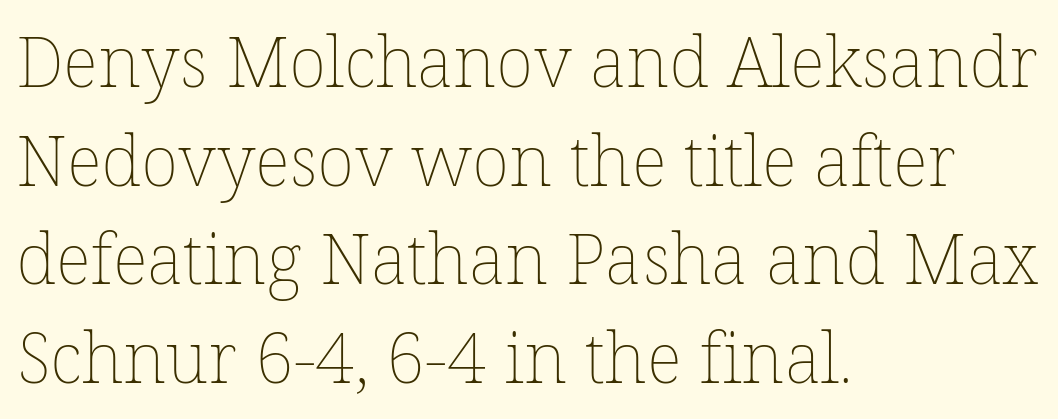
The image shows 70 px thin type, upright; set left-aligned, normal line spacing (1.41x), normal letter spacing, not underlined; low stroke contrast and a medium x-height.
